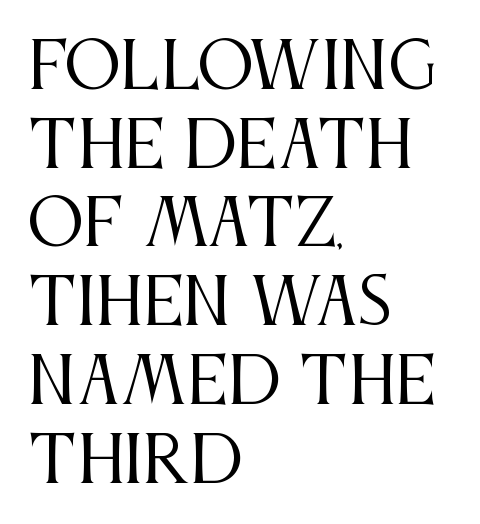
Q: Is the text bold? A: No.
Q: Is the text italic (slanted)? A: No, it is upright.
Q: Is the typeface a serif or a sans-serif typeface? A: Serif.
Q: Is the text underlined? A: No.
Q: How is the paragraph aligned? A: Left-aligned.
Q: Is the spacing between letters normal or unusually wide? A: Normal.
Q: Is the spacing between lines tight, normal or loose? A: Normal.
Q: Width (condensed, normal, or wide)? A: Condensed.
Q: Stroke contrast? A: Medium.
Q: x-height? A: Large.
Q: Monospaced? A: No.
